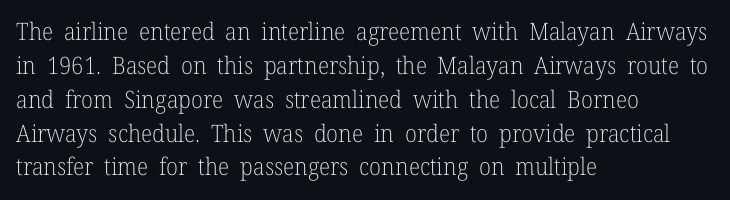
Decoration check: the copy has no underline. Teacher's note: observe the even left margin — that is flush-left alignment. Interline gaps are of average width in this sample. No chunkiness to these letters — they're not bold. These lines were composed using upright roman letters.
